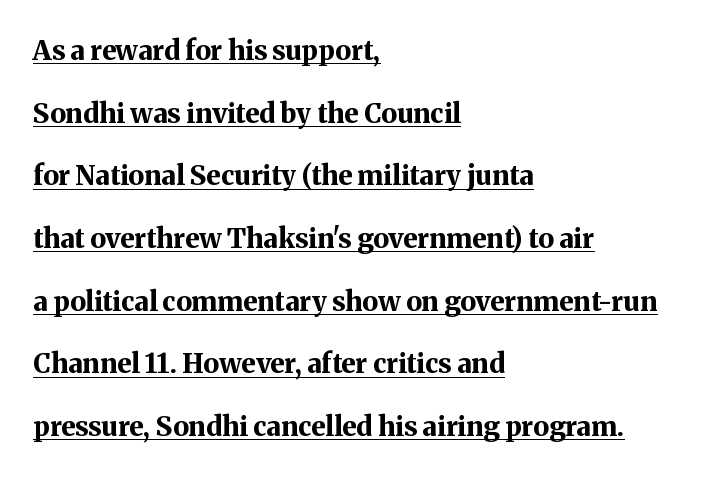
The image shows 27 px bold type, upright; set left-aligned, loose line spacing (2.32x), normal letter spacing, underlined.
